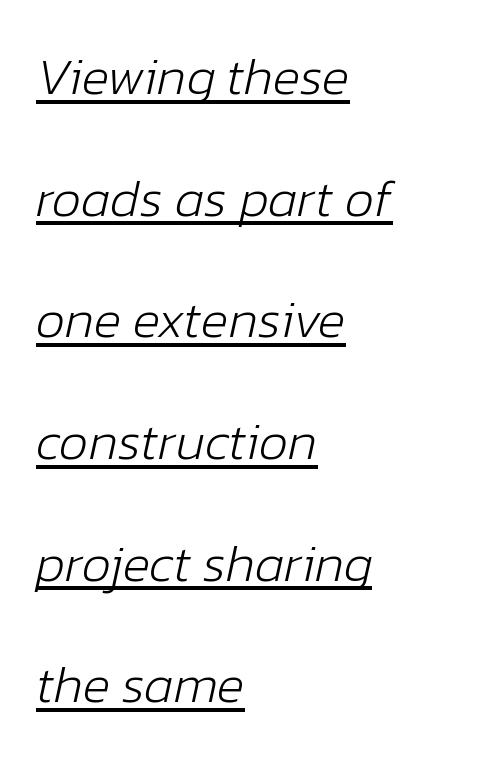
Q: Is the text bold? A: No.
Q: Is the text italic (slanted)? A: Yes, it leans right by about 12 degrees.
Q: Is the text underlined? A: Yes.
Q: How is the paragraph aligned? A: Left-aligned.
Q: Is the spacing between letters normal or unusually wide? A: Normal.
Q: Is the spacing between lines tight, normal or loose? A: Loose.
Q: Width (condensed, normal, or wide)? A: Normal.
Q: Stroke contrast? A: Low.
Q: x-height? A: Medium.
Q: Monospaced? A: No.
